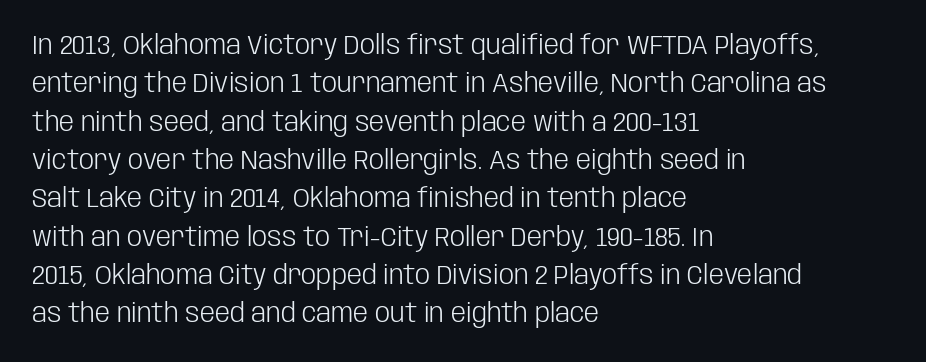
Q: Is the text bold? A: No.
Q: Is the text italic (slanted)? A: No, it is upright.
Q: Is the text underlined? A: No.
Q: How is the paragraph aligned? A: Left-aligned.
Q: Is the spacing between letters normal or unusually wide? A: Normal.
Q: Is the spacing between lines tight, normal or loose? A: Normal.
